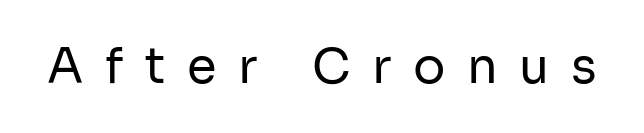
{"serif": "no", "italic": "no", "bold": "no", "weight": "regular", "width": "normal", "stroke_contrast": "low", "x_height": "medium", "monospaced": "no", "underline": "no", "letter_spacing": "wide", "letter_spacing_em": 0.45, "glyph_px": 48}
